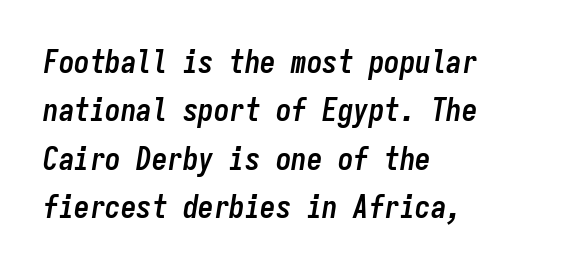
Q: Is the text bold? A: Yes.
Q: Is the text italic (slanted)? A: Yes, it leans right by about 9 degrees.
Q: Is the text underlined? A: No.
Q: How is the paragraph aligned? A: Left-aligned.
Q: Is the spacing between letters normal or unusually wide? A: Normal.
Q: Is the spacing between lines tight, normal or loose? A: Normal.
Q: Width (condensed, normal, or wide)? A: Condensed.
Q: Stroke contrast? A: Low.
Q: x-height? A: Medium.
Q: Monospaced? A: Yes.
